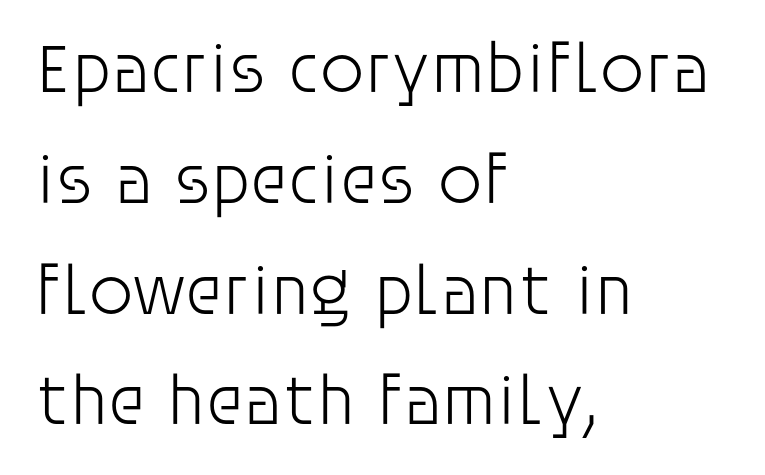
The image shows 71 px light sans-serif type, upright; set left-aligned, normal line spacing (1.56x), normal letter spacing, not underlined; low stroke contrast and a large x-height.
